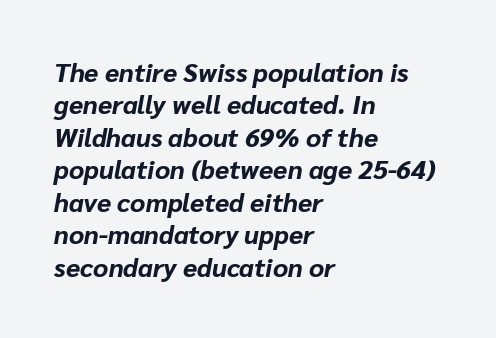
The image shows 26 px bold type, italic (leaning right); set left-aligned, normal line spacing (1.25x), normal letter spacing, not underlined.
